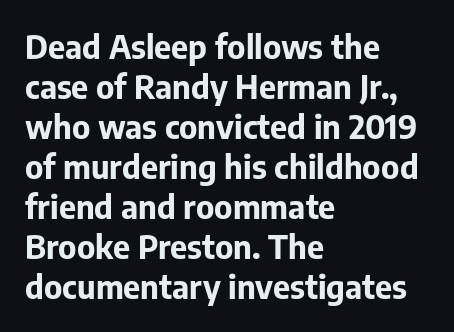
{"serif": "no", "italic": "no", "bold": "yes", "weight": "bold", "width": "normal", "stroke_contrast": "low", "x_height": "medium", "monospaced": "no", "underline": "no", "align": "left", "line_spacing_ratio": 1.21, "letter_spacing": "normal", "letter_spacing_em": 0.0, "glyph_px": 33}
